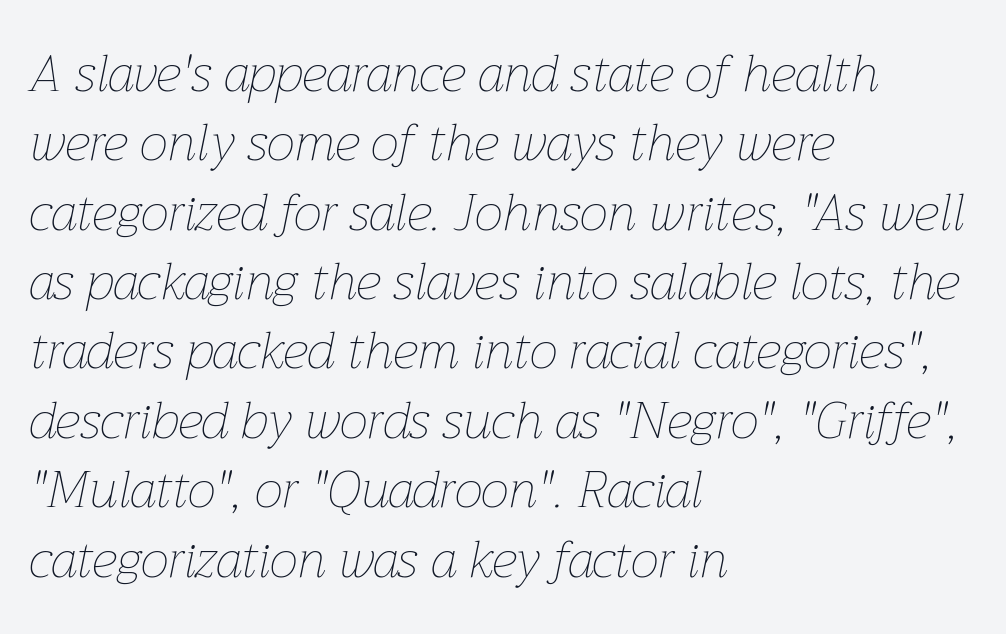
The whole block is typeset with a tilt. Short and long lines alike share a common starting point at left. The passage shown is typed in a proportional face where columns would drift. Leading: standard. Summary of weight: not heavy and not bold. These lines keep a tight, regular rhythm from letter to letter.
